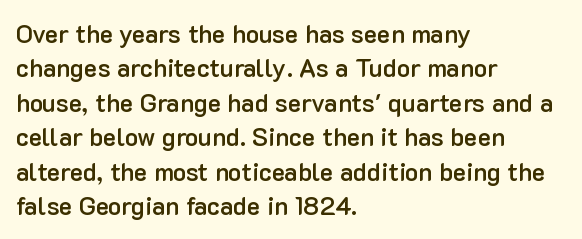
The image shows 25 px text type, upright; set left-aligned, normal line spacing (1.38x), normal letter spacing, not underlined.
